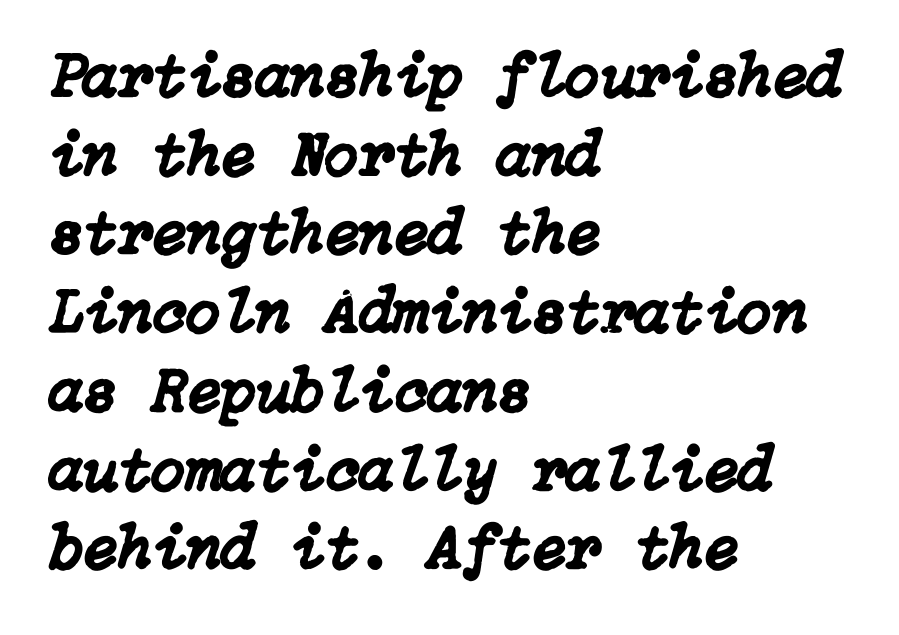
{"italic": "yes", "lean": "right", "slant_degrees": 15, "width": "normal", "stroke_contrast": "low", "x_height": "medium", "underline": "no", "align": "left", "line_spacing": "normal", "line_spacing_ratio": 1.25, "letter_spacing": "normal", "letter_spacing_em": 0.0, "glyph_px": 63}
